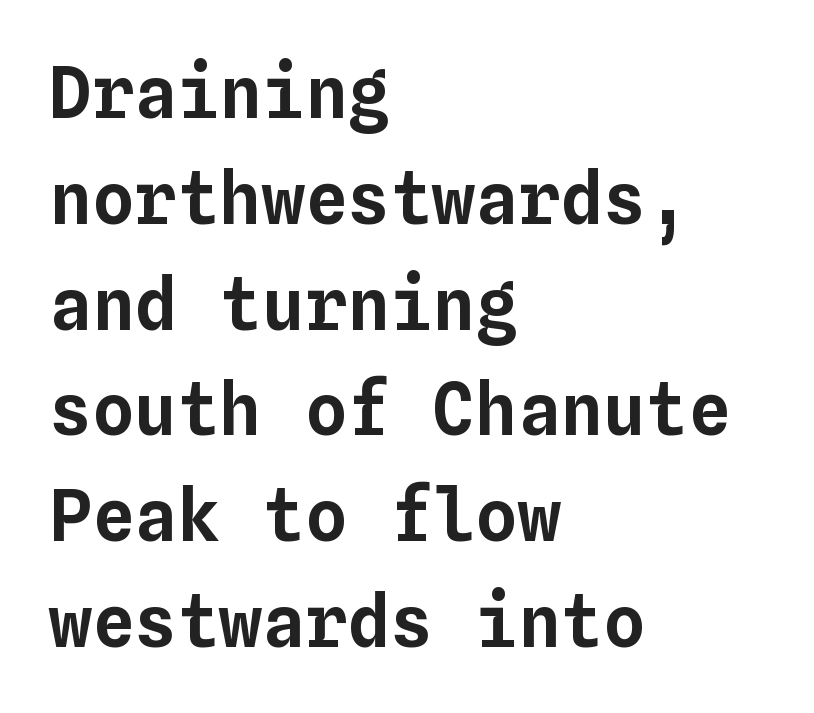
The image shows 71 px text type, upright, monospaced; set left-aligned, normal line spacing (1.49x), normal letter spacing, not underlined; low stroke contrast and a medium x-height.
